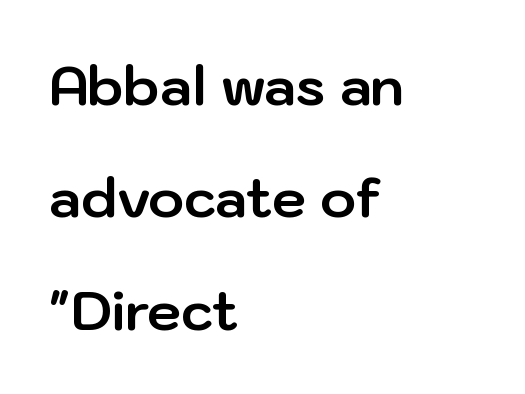
The image shows 54 px bold sans-serif type, upright; set left-aligned, loose line spacing (2.08x), normal letter spacing, not underlined; low stroke contrast and a medium x-height.
